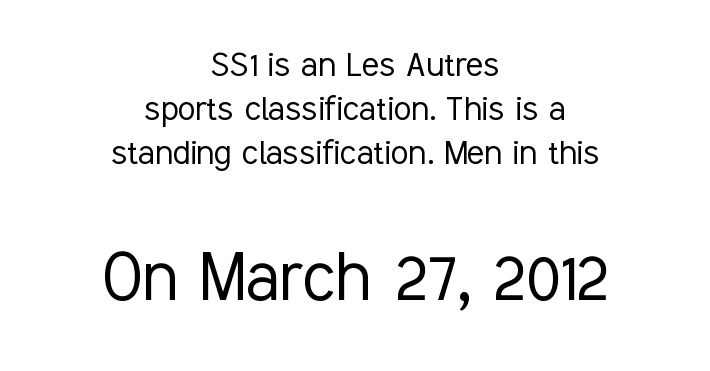
Q: Is the text bold? A: No.
Q: Is the text italic (slanted)? A: No, it is upright.
Q: Is the typeface a serif or a sans-serif typeface? A: Sans-serif.
Q: Is the text underlined? A: No.
Q: How is the paragraph aligned? A: Centered.
Q: Is the spacing between letters normal or unusually wide? A: Normal.
Q: Is the spacing between lines tight, normal or loose? A: Tight.
Q: Which block of text is set in a larger size, the first (top) or the second (bottom)? A: The second (bottom) one.
Q: Width (condensed, normal, or wide)? A: Condensed.
Q: Stroke contrast? A: Low.
Q: x-height? A: Medium.
Q: Monospaced? A: No.
